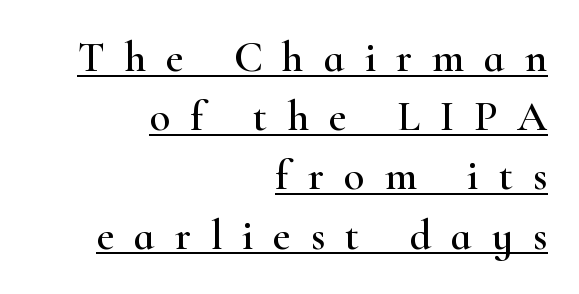
The face used here is proportionally spaced, like ordinary book or web type. Characters follow at a spacing far wider than the type designer built in. Descenders here cross a horizontal rule under the line. Does the lettering tilt? It doesn't — this is upright. Where is the straight margin? On the right.
